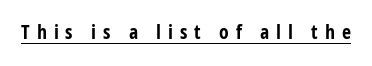
{"italic": "no", "bold": "yes", "underline": "yes", "letter_spacing": "wide", "letter_spacing_em": 0.34, "glyph_px": 20}
